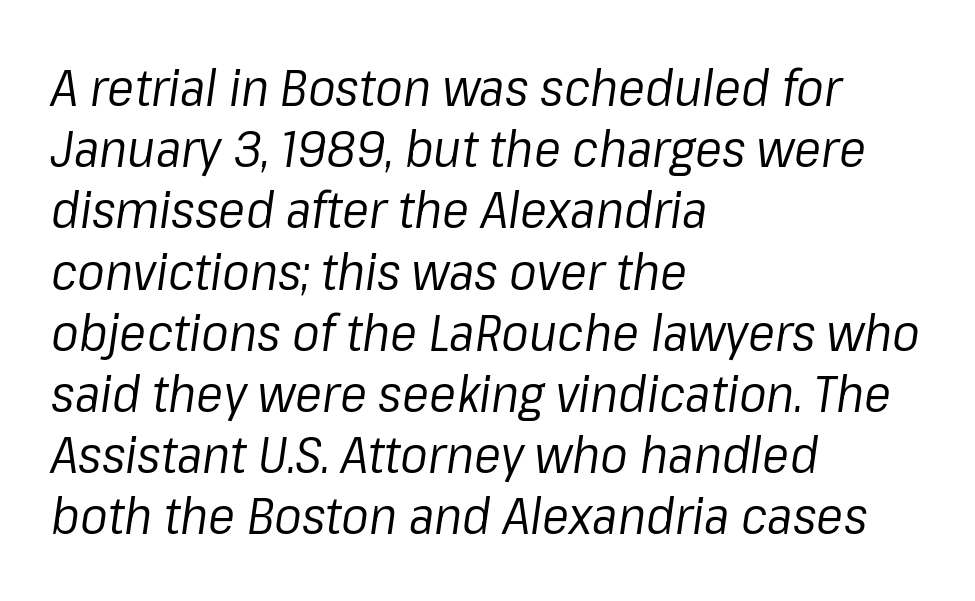
{"italic": "yes", "lean": "right", "slant_degrees": 8, "bold": "no", "weight": "regular", "width": "normal", "stroke_contrast": "low", "x_height": "medium", "monospaced": "no", "underline": "no", "align": "left", "line_spacing_ratio": 1.2, "letter_spacing": "normal", "letter_spacing_em": 0.0, "glyph_px": 51}
